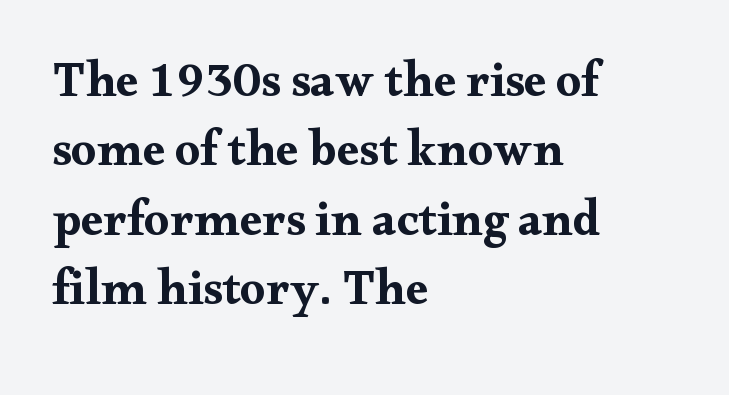
This sample is left-justified, so line endings fall wherever the words run out. You could call the tracking neutral — neither tight nor loose. Type without underlining. Note the varied advance widths — an 'i' is clearly narrower than an 'm'. Look at the stroke-to-counter ratio: heavy, a bold. The glyphs in this specimen are seriffed.
